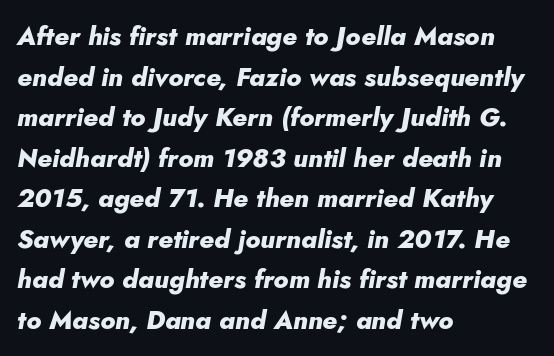
The image shows 26 px bold type, italic (leaning right); set left-aligned, normal line spacing (1.56x), normal letter spacing, not underlined.
